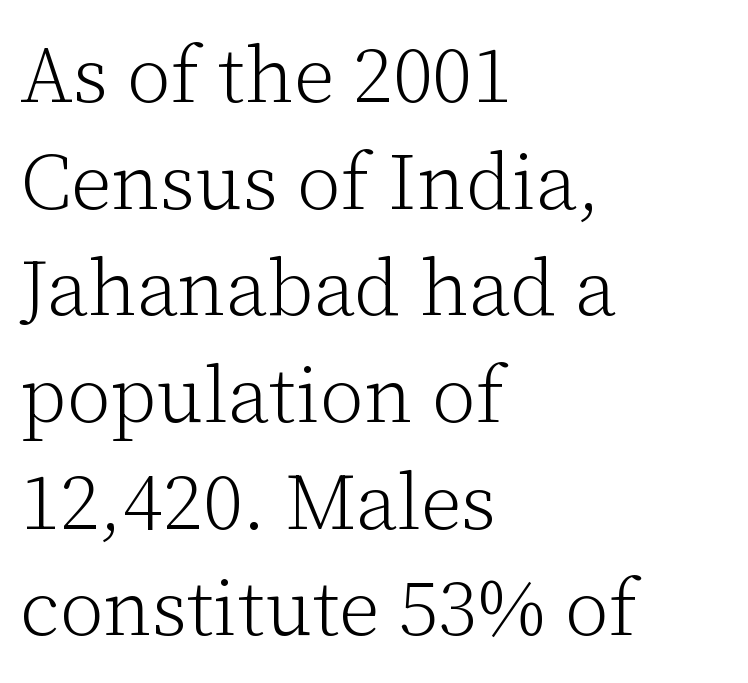
The image shows 79 px light serif type, upright; set left-aligned, normal line spacing (1.35x), normal letter spacing, not underlined; low stroke contrast and a medium x-height.
